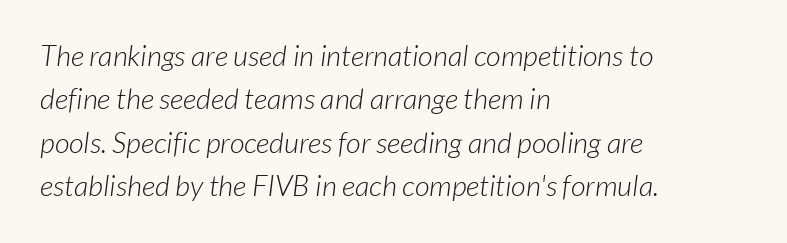
Each letter keeps its own natural width here, so spacing adapts to shape. Between one letter and the next there's only the usual sliver of space. The text was rendered using a sans face with plain stroke endings. If you measured baseline to baseline, you'd find a middling distance. Is the type heavy? It reads as light-to-regular instead. Underlining? Definitely not there.
